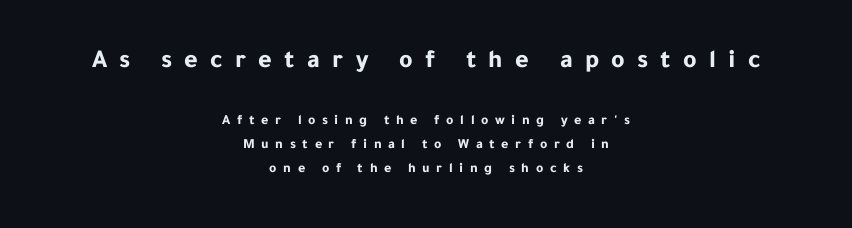
Q: Is the text bold? A: Yes.
Q: Is the text italic (slanted)? A: No, it is upright.
Q: Is the text underlined? A: No.
Q: How is the paragraph aligned? A: Centered.
Q: Is the spacing between letters normal or unusually wide? A: Unusually wide.
Q: Which block of text is set in a larger size, the first (top) or the second (bottom)? A: The first (top) one.
